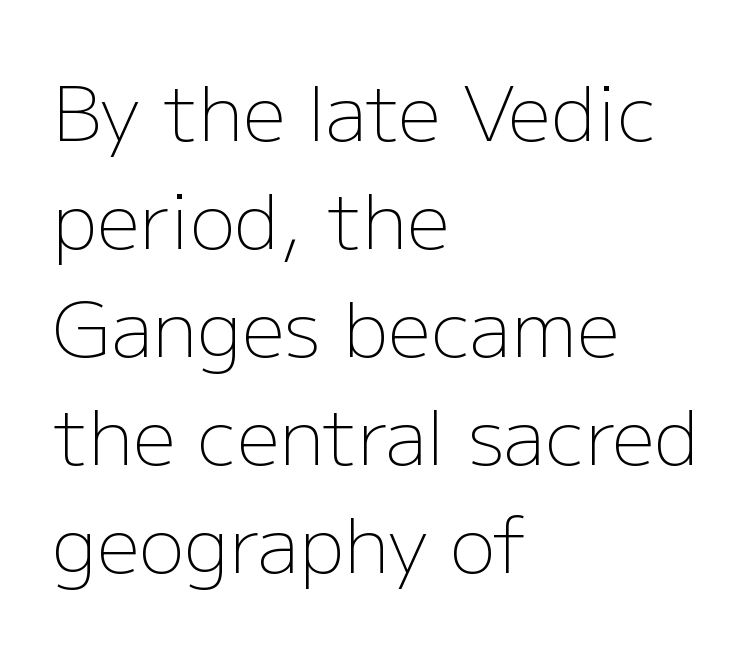
Q: Is the text bold? A: No.
Q: Is the text italic (slanted)? A: No, it is upright.
Q: Is the typeface a serif or a sans-serif typeface? A: Sans-serif.
Q: Is the text underlined? A: No.
Q: How is the paragraph aligned? A: Left-aligned.
Q: Is the spacing between letters normal or unusually wide? A: Normal.
Q: Is the spacing between lines tight, normal or loose? A: Normal.
Q: Width (condensed, normal, or wide)? A: Normal.
Q: Stroke contrast? A: Low.
Q: x-height? A: Medium.
Q: Monospaced? A: No.
